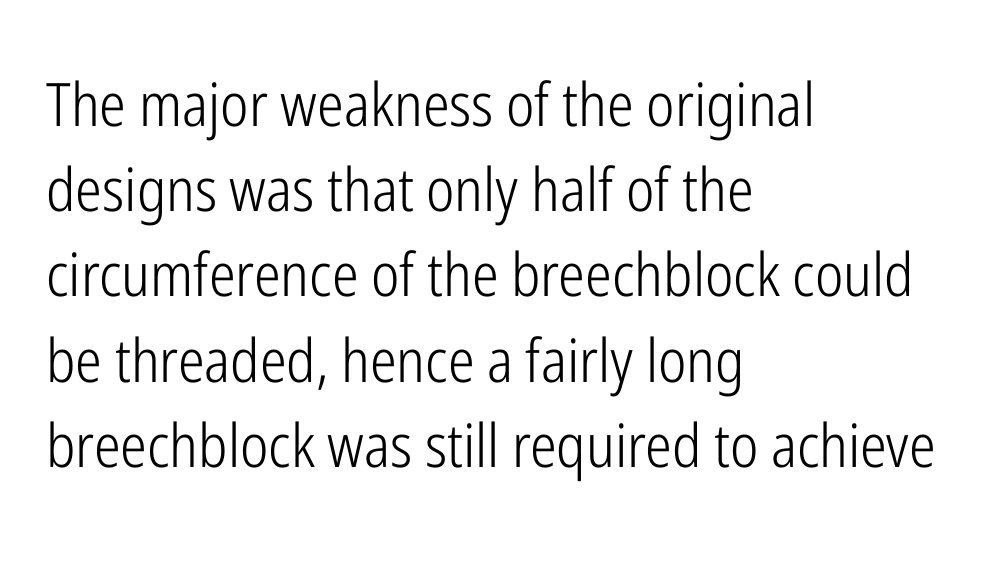
The image shows 60 px light, condensed sans-serif type, upright; set left-aligned, normal line spacing (1.42x), normal letter spacing, not underlined; low stroke contrast and a medium x-height.
